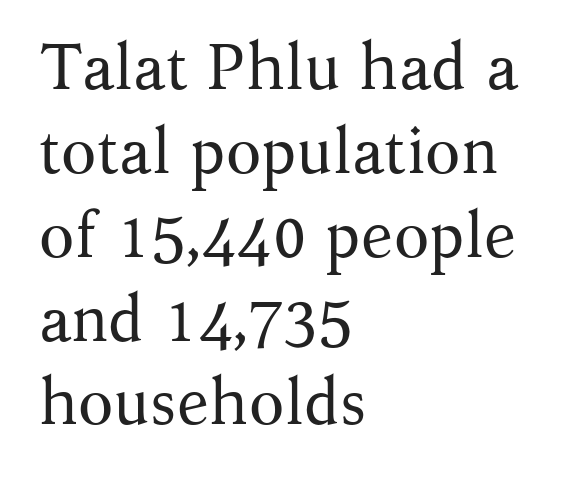
{"serif": "yes", "italic": "no", "bold": "no", "weight": "regular", "width": "normal", "stroke_contrast": "medium", "x_height": "medium", "monospaced": "no", "underline": "no", "align": "left", "line_spacing": "normal", "line_spacing_ratio": 1.29, "letter_spacing": "normal", "letter_spacing_em": 0.0, "glyph_px": 65}
